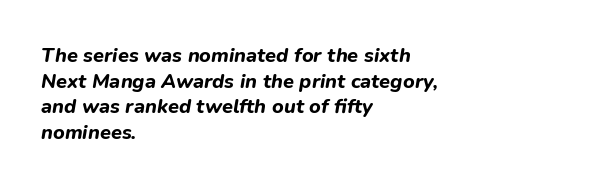
Q: Is the text bold? A: Yes.
Q: Is the text italic (slanted)? A: Yes, it leans right by about 9 degrees.
Q: Is the text underlined? A: No.
Q: How is the paragraph aligned? A: Left-aligned.
Q: Is the spacing between letters normal or unusually wide? A: Normal.
Q: Is the spacing between lines tight, normal or loose? A: Normal.
